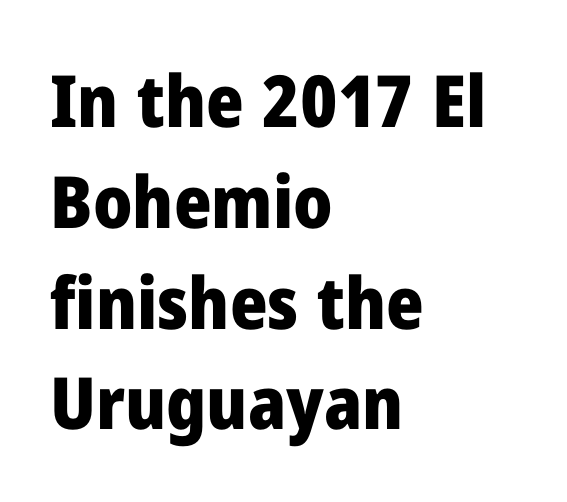
Q: Is the text bold? A: Yes.
Q: Is the text italic (slanted)? A: No, it is upright.
Q: Is the typeface a serif or a sans-serif typeface? A: Sans-serif.
Q: Is the text underlined? A: No.
Q: How is the paragraph aligned? A: Left-aligned.
Q: Is the spacing between letters normal or unusually wide? A: Normal.
Q: Is the spacing between lines tight, normal or loose? A: Normal.
Q: Width (condensed, normal, or wide)? A: Normal.
Q: Stroke contrast? A: Low.
Q: x-height? A: Medium.
Q: Monospaced? A: No.
